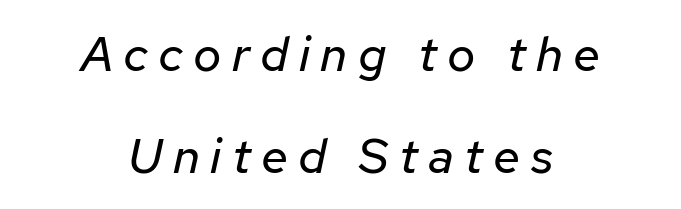
The image shows 49 px regular-weight type, italic (leaning right); set centered, loose line spacing (2.08x), unusually wide letter spacing (+0.21 em), not underlined; low stroke contrast and a medium x-height.
